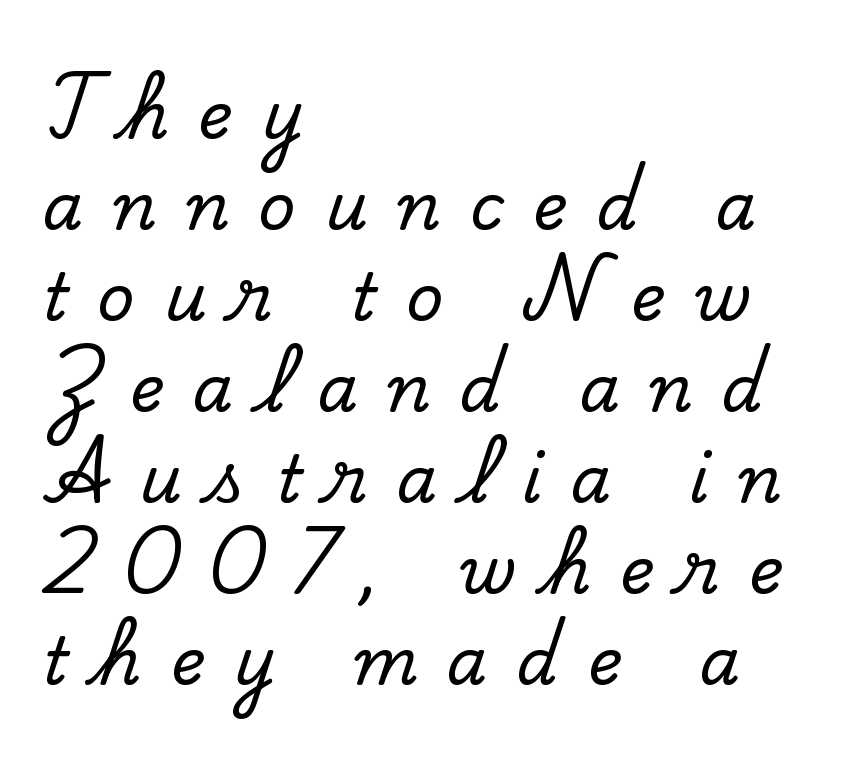
The image shows 65 px serif type; set left-aligned, normal line spacing (1.4x), unusually wide letter spacing (+0.45 em), not underlined; low stroke contrast and a small x-height.
